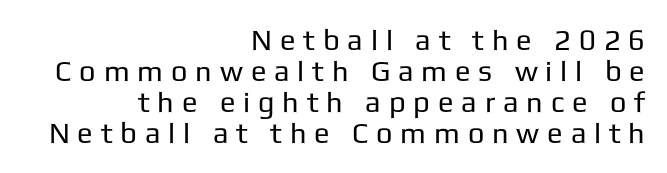
{"serif": "no", "italic": "no", "bold": "no", "weight": "regular", "width": "normal", "stroke_contrast": "low", "x_height": "medium", "monospaced": "no", "underline": "no", "align": "right", "line_spacing": "tight", "line_spacing_ratio": 1.07, "letter_spacing": "wide", "letter_spacing_em": 0.27, "glyph_px": 29}
